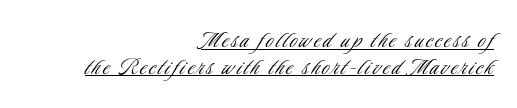
{"bold": "no", "underline": "yes", "align": "right", "line_spacing": "tight", "line_spacing_ratio": 1.02, "glyph_px": 26}
